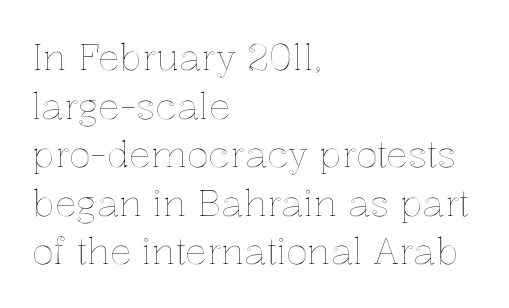
{"italic": "no", "width": "normal", "x_height": "medium", "monospaced": "no", "underline": "no", "align": "left", "line_spacing": "normal", "line_spacing_ratio": 1.35, "letter_spacing": "normal", "letter_spacing_em": 0.0, "glyph_px": 36}
